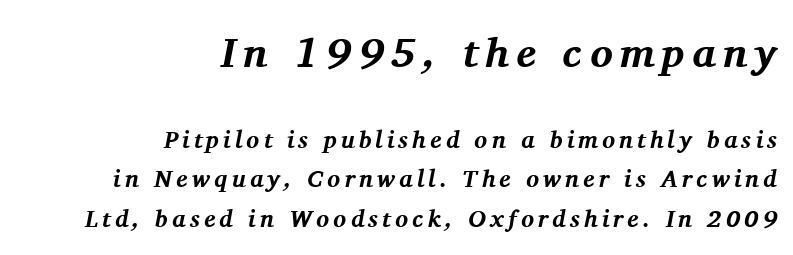
{"serif": "yes", "italic": "yes", "lean": "right", "slant_degrees": 11, "bold": "yes", "weight": "bold", "width": "normal", "stroke_contrast": "medium", "x_height": "medium", "monospaced": "no", "underline": "no", "align": "right", "line_spacing": "normal", "line_spacing_ratio": 1.65, "larger_block": "first", "size_ratio": 1.75, "glyph_px": 42}
